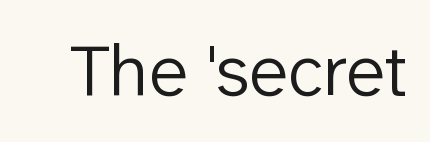
{"serif": "no", "italic": "no", "bold": "no", "weight": "light", "width": "normal", "stroke_contrast": "low", "x_height": "medium", "monospaced": "no", "underline": "no", "letter_spacing": "normal", "letter_spacing_em": 0.0, "glyph_px": 73}
